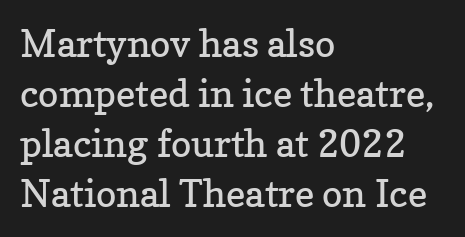
The image shows 38 px regular-weight serif type, upright; set left-aligned, normal line spacing (1.32x), normal letter spacing, not underlined; low stroke contrast and a medium x-height.
